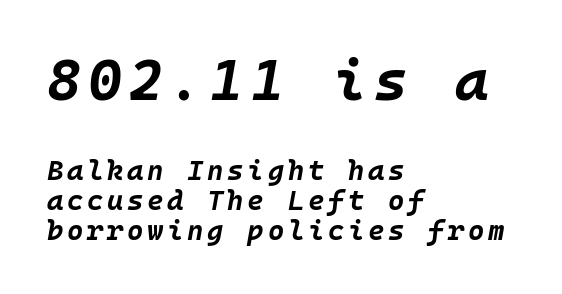
Q: Is the text bold? A: Yes.
Q: Is the text italic (slanted)? A: Yes, it leans right by about 10 degrees.
Q: Is the text underlined? A: No.
Q: How is the paragraph aligned? A: Left-aligned.
Q: Is the spacing between lines tight, normal or loose? A: Tight.
Q: Which block of text is set in a larger size, the first (top) or the second (bottom)? A: The first (top) one.
Q: Width (condensed, normal, or wide)? A: Normal.
Q: Stroke contrast? A: Low.
Q: x-height? A: Large.
